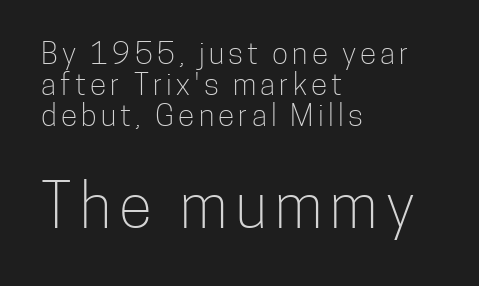
Q: Is the text bold? A: No.
Q: Is the text italic (slanted)? A: No, it is upright.
Q: Is the typeface a serif or a sans-serif typeface? A: Sans-serif.
Q: Is the text underlined? A: No.
Q: How is the paragraph aligned? A: Left-aligned.
Q: Is the spacing between lines tight, normal or loose? A: Tight.
Q: Which block of text is set in a larger size, the first (top) or the second (bottom)? A: The second (bottom) one.
Q: Width (condensed, normal, or wide)? A: Condensed.
Q: Stroke contrast? A: Low.
Q: x-height? A: Medium.
Q: Monospaced? A: No.
